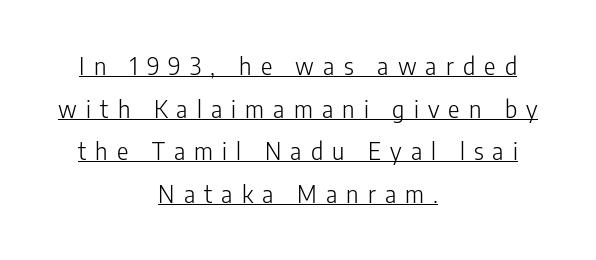
The image shows 24 px text type, upright; set centered, line spacing 1.78x, unusually wide letter spacing (+0.38 em), underlined.
